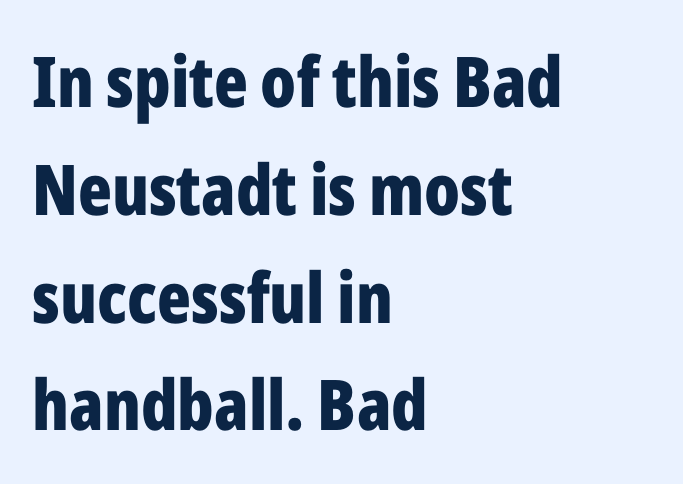
The image shows 70 px bold, condensed sans-serif type, upright; set left-aligned, normal line spacing (1.54x), normal letter spacing, not underlined; low stroke contrast and a medium x-height.
